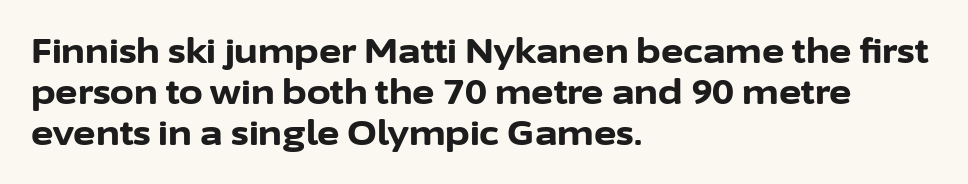
The image shows 34 px bold sans-serif type, upright; set left-aligned, line spacing 1.2x, normal letter spacing, not underlined; low stroke contrast and a medium x-height.
